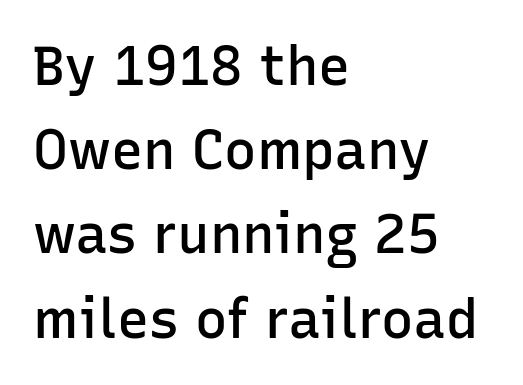
Q: Is the text bold? A: Semi-bold.
Q: Is the text italic (slanted)? A: No, it is upright.
Q: Is the typeface a serif or a sans-serif typeface? A: Sans-serif.
Q: Is the text underlined? A: No.
Q: How is the paragraph aligned? A: Left-aligned.
Q: Is the spacing between letters normal or unusually wide? A: Normal.
Q: Is the spacing between lines tight, normal or loose? A: Normal.
Q: Width (condensed, normal, or wide)? A: Normal.
Q: Stroke contrast? A: Low.
Q: x-height? A: Medium.
Q: Monospaced? A: No.
